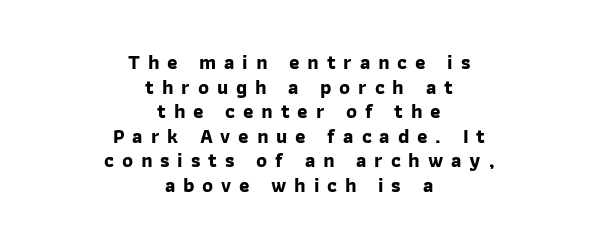
The image shows 20 px bold type; set centered, line spacing 1.23x, unusually wide letter spacing (+0.39 em), not underlined.
